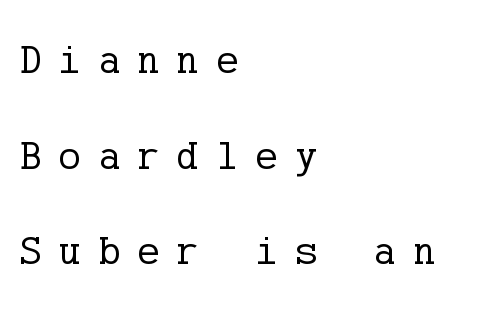
{"serif": "yes", "italic": "no", "bold": "no", "weight": "regular", "width": "normal", "stroke_contrast": "low", "x_height": "medium", "underline": "no", "align": "left", "line_spacing": "loose", "line_spacing_ratio": 2.33, "letter_spacing": "wide", "letter_spacing_em": 0.43, "glyph_px": 41}
